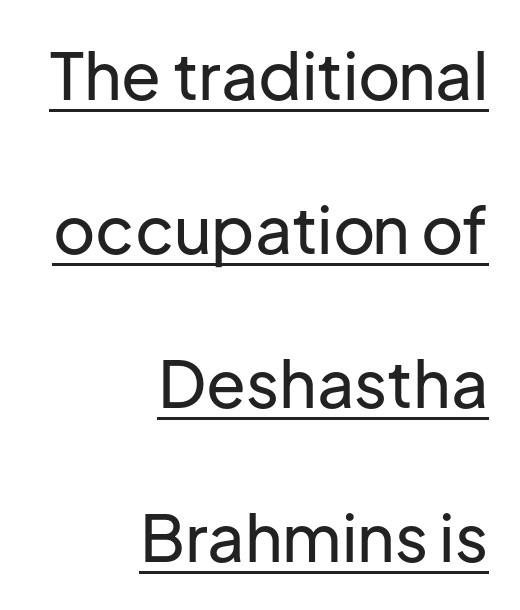
The image shows 65 px sans-serif type, upright; set right-aligned, loose line spacing (2.37x), normal letter spacing, underlined; low stroke contrast and a medium x-height.
